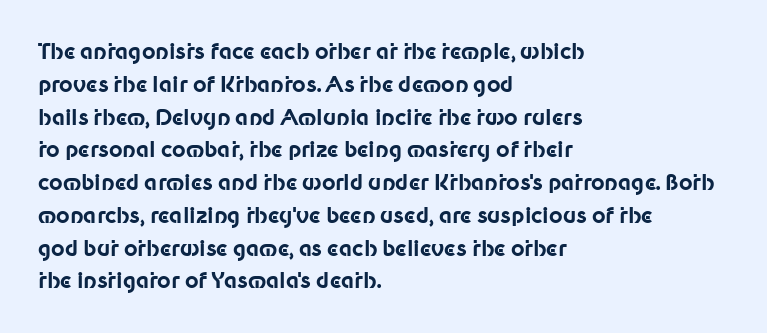
Q: Is the text bold? A: Yes.
Q: Is the text italic (slanted)? A: No, it is upright.
Q: Is the text underlined? A: No.
Q: How is the paragraph aligned? A: Left-aligned.
Q: Is the spacing between letters normal or unusually wide? A: Normal.
Q: Is the spacing between lines tight, normal or loose? A: Normal.
